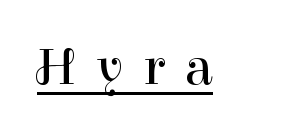
Observe the serifs anchoring each vertical stroke in this sample. The typesetter has applied underlining to the passage shown. The face used here is proportionally spaced, like ordinary book or web type. Italic? Not at all — the glyphs are vertical. Stems and bowls with no extra thickness — not bold. The letters are spread apart with noticeably loose tracking.
